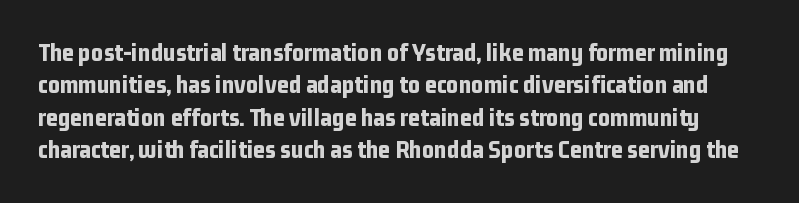
{"italic": "no", "bold": "yes", "underline": "no", "line_spacing": "normal", "line_spacing_ratio": 1.25, "letter_spacing": "normal", "letter_spacing_em": 0.0, "glyph_px": 26}
